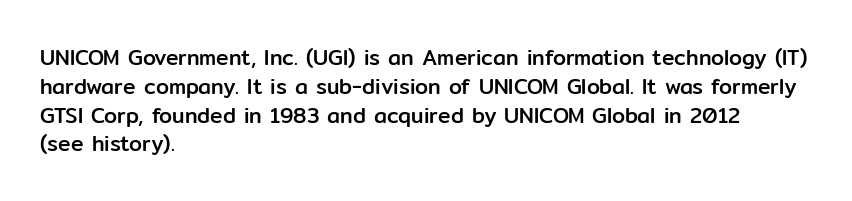
The image shows 21 px text type, upright; set left-aligned, normal line spacing (1.37x), normal letter spacing, not underlined.
